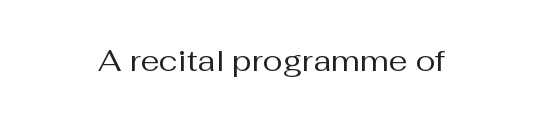
The image shows 30 px regular-weight sans-serif type, upright; set centered, normal letter spacing, not underlined; medium stroke contrast and a medium x-height.
